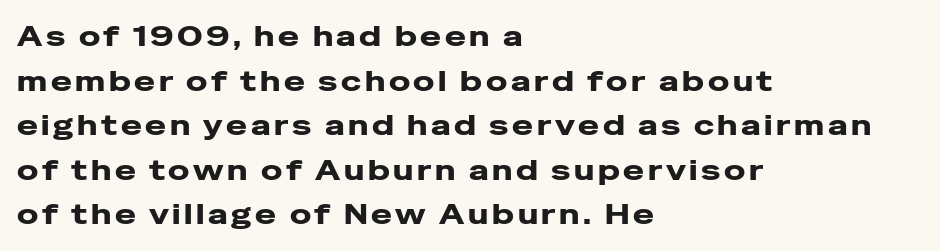
{"serif": "no", "italic": "no", "width": "wide", "stroke_contrast": "low", "x_height": "medium", "monospaced": "no", "underline": "no", "align": "left", "line_spacing": "normal", "line_spacing_ratio": 1.59, "glyph_px": 28}
